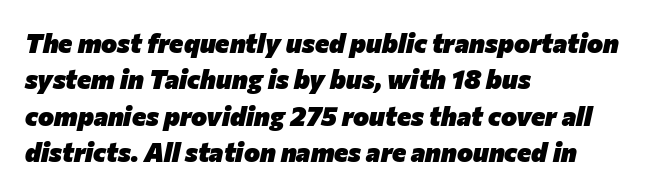
{"italic": "yes", "lean": "right", "slant_degrees": 12, "bold": "yes", "underline": "no", "align": "left", "line_spacing": "normal", "line_spacing_ratio": 1.35, "letter_spacing": "normal", "letter_spacing_em": 0.0, "glyph_px": 27}
